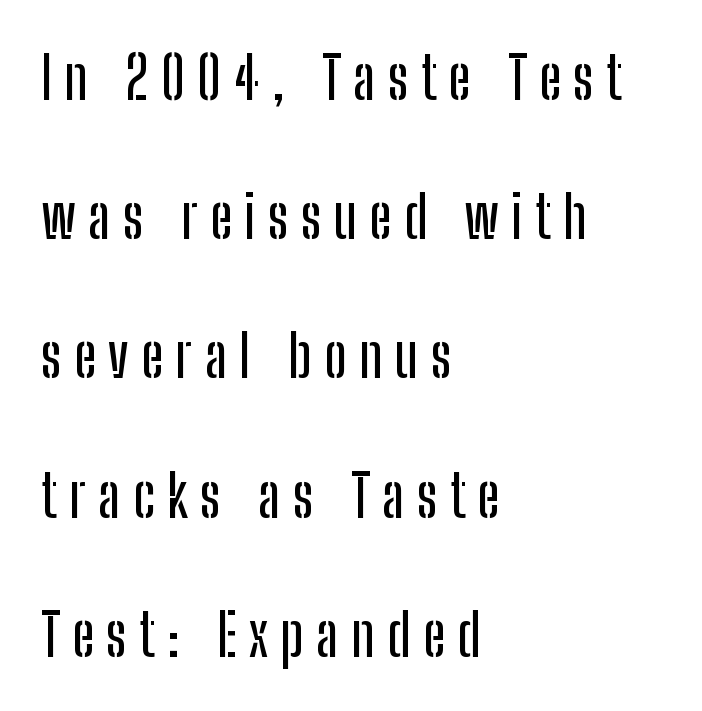
The image shows 59 px condensed sans-serif type, upright; set left-aligned, loose line spacing (2.36x), unusually wide letter spacing (+0.21 em), not underlined; low stroke contrast and a medium x-height.
